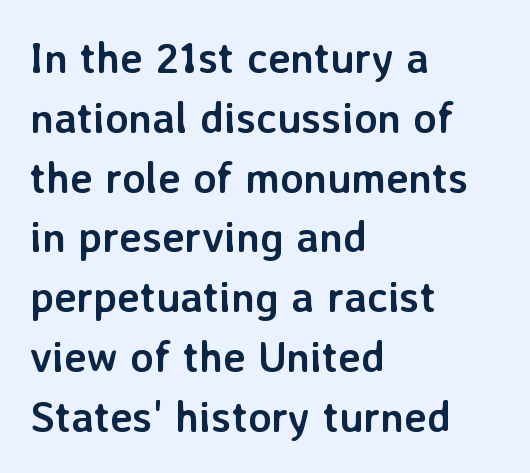
Q: Is the text bold? A: Yes.
Q: Is the text italic (slanted)? A: No, it is upright.
Q: Is the typeface a serif or a sans-serif typeface? A: Sans-serif.
Q: Is the text underlined? A: No.
Q: How is the paragraph aligned? A: Left-aligned.
Q: Is the spacing between letters normal or unusually wide? A: Normal.
Q: Is the spacing between lines tight, normal or loose? A: Normal.
Q: Width (condensed, normal, or wide)? A: Normal.
Q: Stroke contrast? A: Low.
Q: x-height? A: Medium.
Q: Monospaced? A: No.
